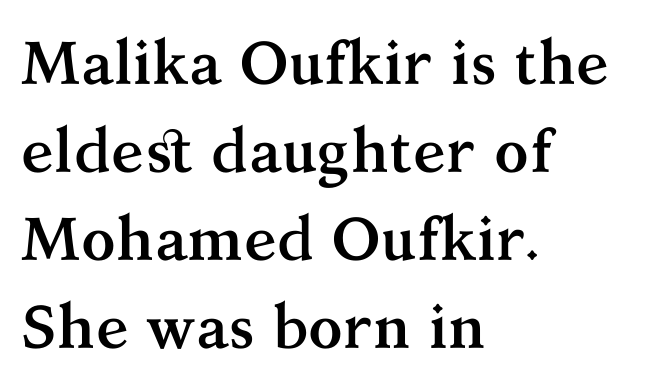
The image shows 61 px semibold serif type, upright; set left-aligned, normal line spacing (1.44x), normal letter spacing, not underlined; medium stroke contrast and a medium x-height.
